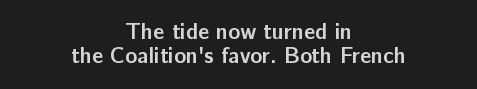
Q: Is the text bold? A: Yes.
Q: Is the text italic (slanted)? A: No, it is upright.
Q: Is the text underlined? A: No.
Q: How is the paragraph aligned? A: Centered.
Q: Is the spacing between letters normal or unusually wide? A: Normal.
Q: Is the spacing between lines tight, normal or loose? A: Tight.
